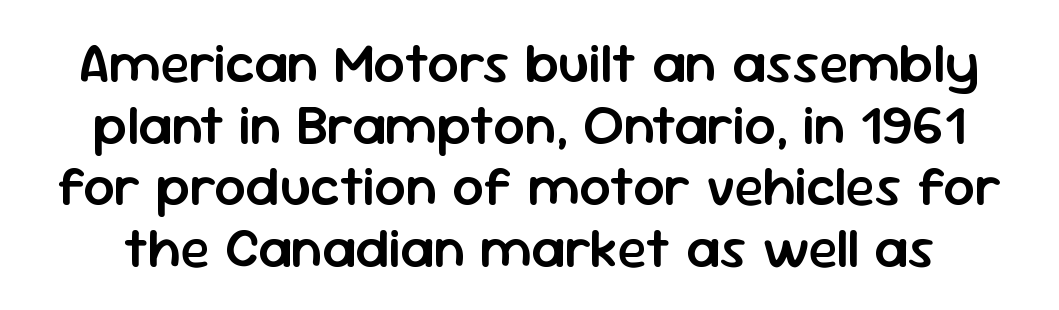
{"serif": "no", "italic": "no", "bold": "semi", "weight": "semibold", "width": "normal", "stroke_contrast": "low", "x_height": "medium", "monospaced": "no", "underline": "no", "line_spacing": "tight", "line_spacing_ratio": 1.1, "letter_spacing": "normal", "letter_spacing_em": 0.0, "glyph_px": 56}
